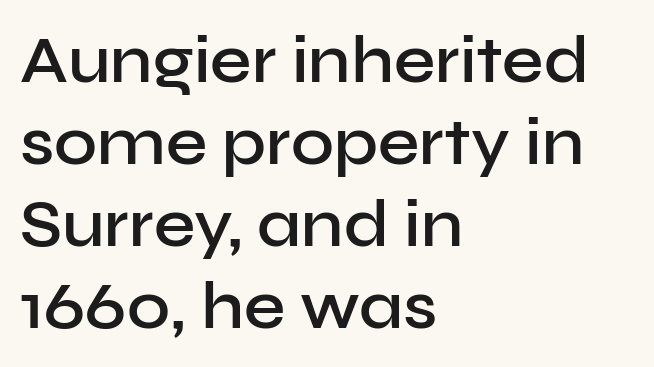
The image shows 66 px semibold sans-serif type, upright; set left-aligned, line spacing 1.24x, normal letter spacing, not underlined; low stroke contrast and a medium x-height.
